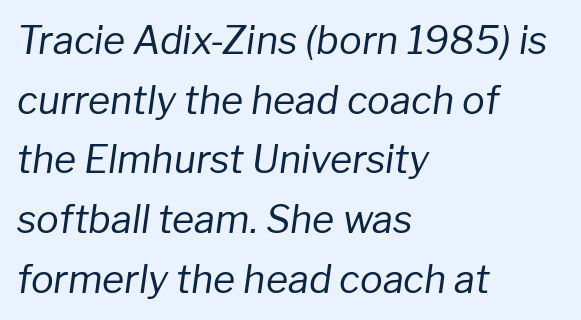
Q: Is the text bold? A: No.
Q: Is the text italic (slanted)? A: Yes, it leans right by about 8 degrees.
Q: Is the text underlined? A: No.
Q: How is the paragraph aligned? A: Left-aligned.
Q: Is the spacing between letters normal or unusually wide? A: Normal.
Q: Is the spacing between lines tight, normal or loose? A: Normal.
Q: Width (condensed, normal, or wide)? A: Normal.
Q: Stroke contrast? A: Low.
Q: x-height? A: Medium.
Q: Monospaced? A: No.
